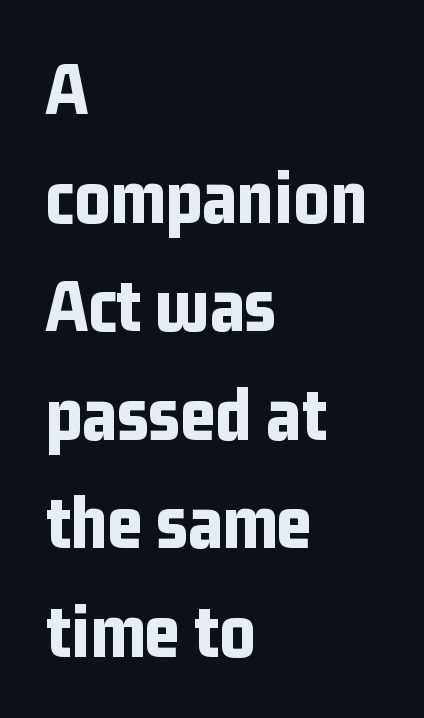
Summary of weight: heavy, a full bold. Unmarked baselines from the first word to the last. Students, observe: this is what conventionally led text looks like. Is there any slant? The stems are plumb. Spacing verdict: proportional, widths tailored to each character. Notice how the passage keeps a crisp vertical edge on the left only.
